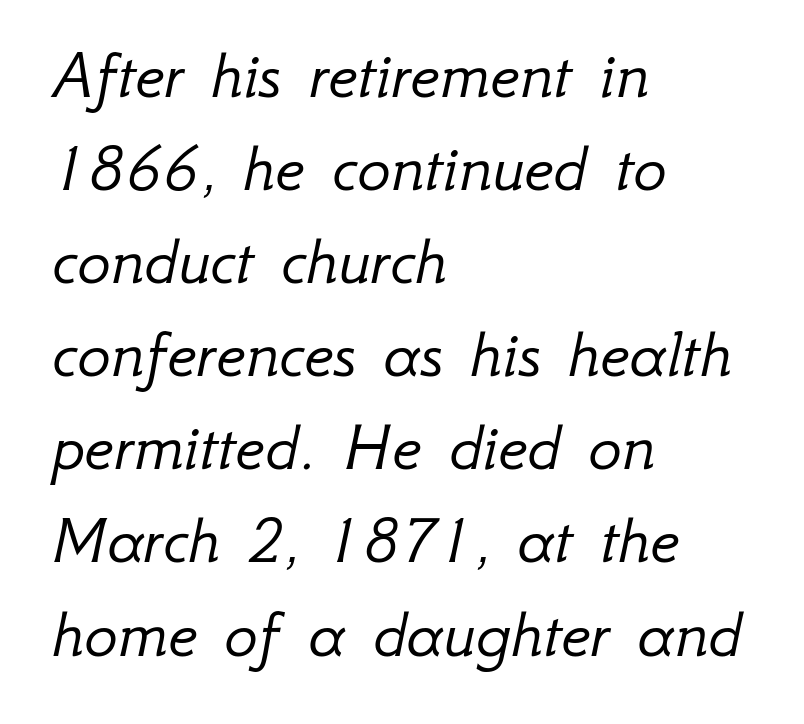
Q: Is the text bold? A: No.
Q: Is the text italic (slanted)? A: Yes, it leans right by about 12 degrees.
Q: Is the text underlined? A: No.
Q: How is the paragraph aligned? A: Left-aligned.
Q: Is the spacing between letters normal or unusually wide? A: Normal.
Q: Is the spacing between lines tight, normal or loose? A: Normal.
Q: Width (condensed, normal, or wide)? A: Normal.
Q: Stroke contrast? A: Low.
Q: x-height? A: Small.
Q: Monospaced? A: No.
